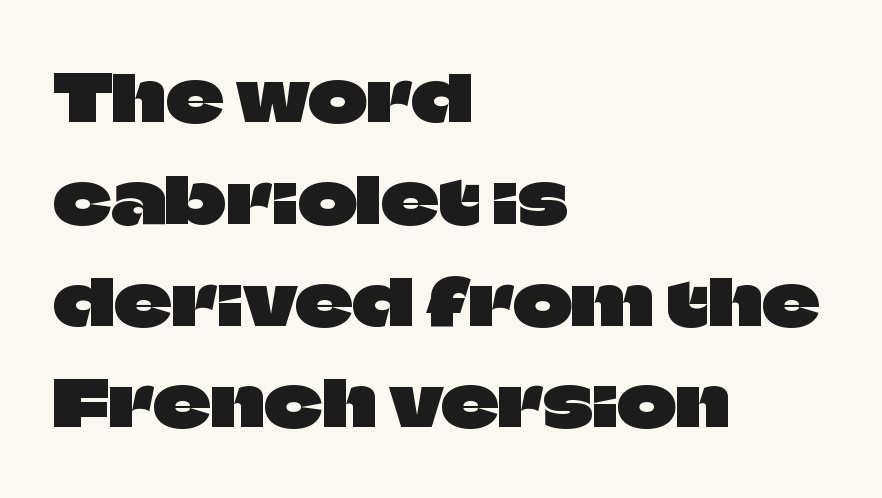
Q: Is the text italic (slanted)? A: No, it is upright.
Q: Is the typeface a serif or a sans-serif typeface? A: Sans-serif.
Q: Is the text underlined? A: No.
Q: How is the paragraph aligned? A: Left-aligned.
Q: Is the spacing between letters normal or unusually wide? A: Normal.
Q: Is the spacing between lines tight, normal or loose? A: Normal.
Q: Width (condensed, normal, or wide)? A: Normal.
Q: Stroke contrast? A: Low.
Q: x-height? A: Large.
Q: Monospaced? A: No.
